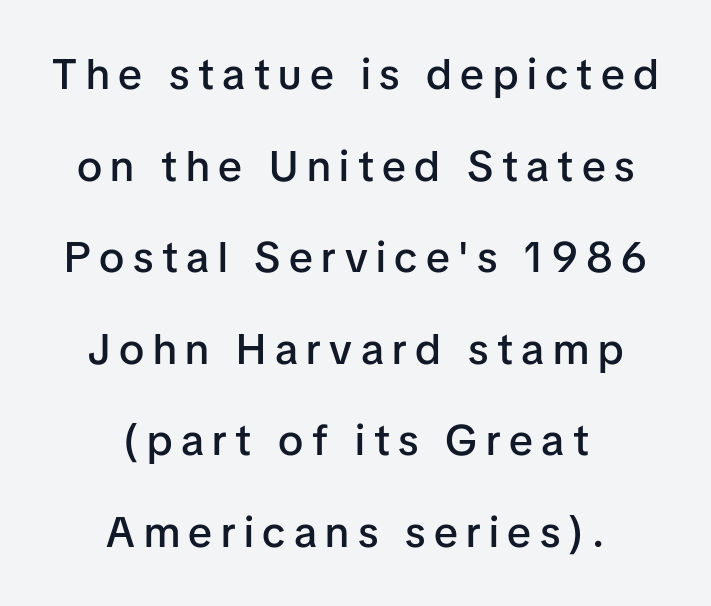
Is there any slant? The stems are plumb. These lines have a slow, spaced-out rhythm from letter to letter. Proportional: the letters do not fall into vertical columns. Reading down the column, the eye jumps a long way to each next line. The glyphs have the mass of a demibold cut, below bold.
